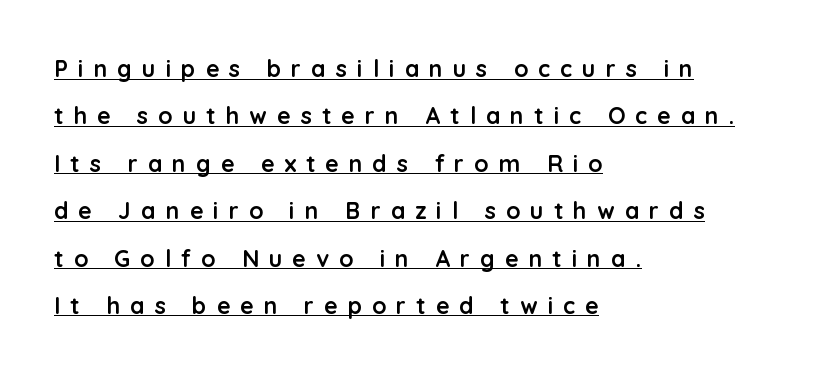
Leading: increased. Loose tracking; the words dissolve into strings of separated letters. Italic? Not at all — the glyphs are vertical. Decoration check: the copy is underlined.
